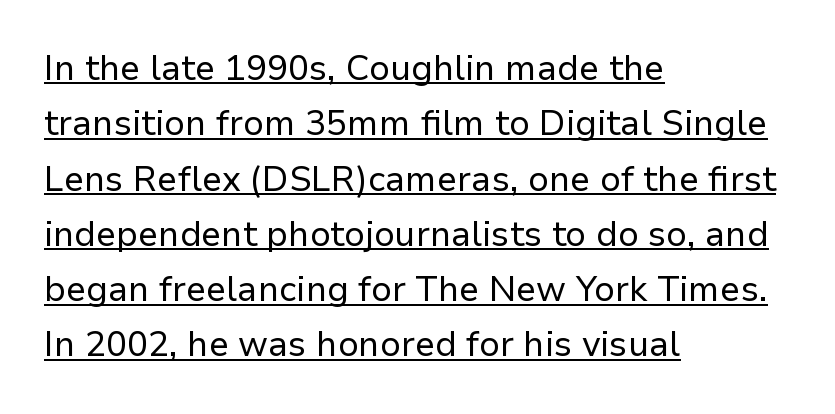
The image shows 35 px regular-weight sans-serif type, upright; set left-aligned, normal line spacing (1.58x), normal letter spacing, underlined; low stroke contrast and a medium x-height.
